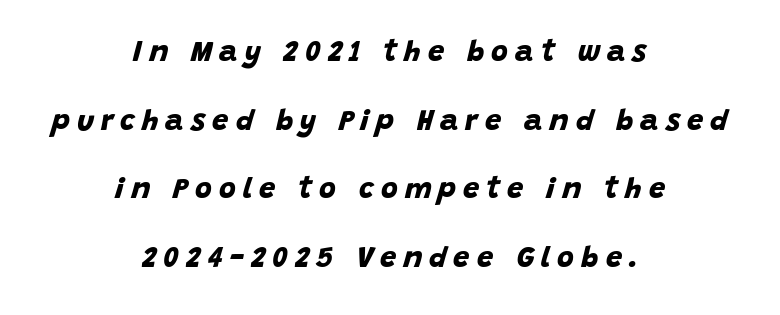
{"serif": "no", "bold": "yes", "weight": "bold", "width": "normal", "stroke_contrast": "low", "x_height": "large", "monospaced": "no", "underline": "no", "align": "center", "line_spacing": "loose", "line_spacing_ratio": 2.37, "letter_spacing": "wide", "letter_spacing_em": 0.24, "glyph_px": 29}
